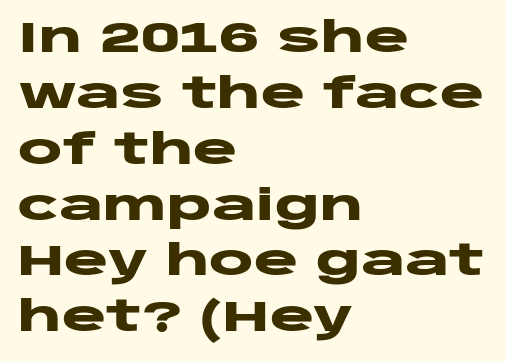
The image shows 42 px heavy, wide sans-serif type, upright; set left-aligned, normal line spacing (1.33x), normal letter spacing, not underlined; low stroke contrast and a large x-height.
